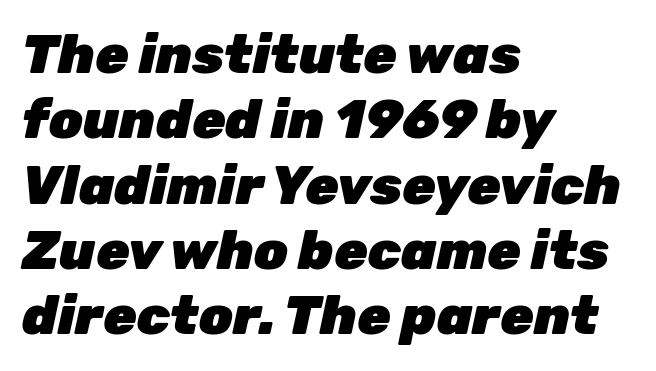
Q: Is the text bold? A: Yes.
Q: Is the text italic (slanted)? A: Yes, it leans right by about 12 degrees.
Q: Is the text underlined? A: No.
Q: How is the paragraph aligned? A: Left-aligned.
Q: Is the spacing between letters normal or unusually wide? A: Normal.
Q: Width (condensed, normal, or wide)? A: Normal.
Q: Stroke contrast? A: Low.
Q: x-height? A: Medium.
Q: Monospaced? A: No.
